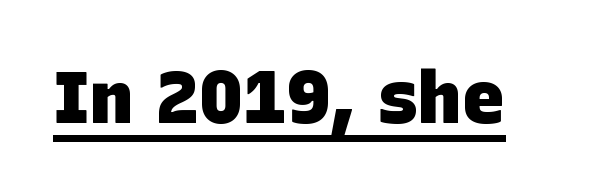
The image shows 73 px heavy sans-serif type; set normal letter spacing, underlined; low stroke contrast and a large x-height.
